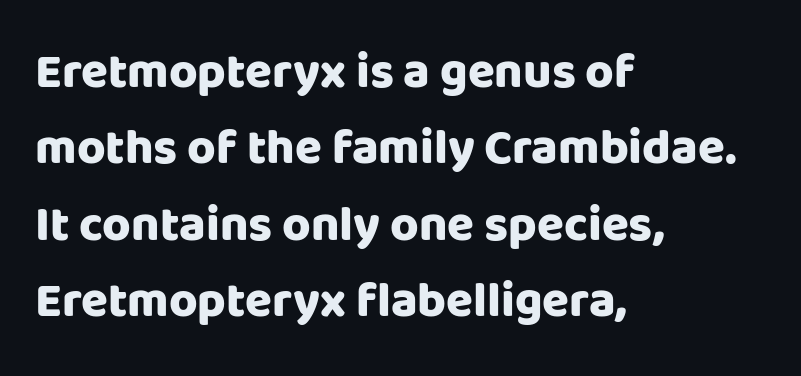
Q: Is the text bold? A: Yes.
Q: Is the text italic (slanted)? A: No, it is upright.
Q: Is the typeface a serif or a sans-serif typeface? A: Sans-serif.
Q: Is the text underlined? A: No.
Q: How is the paragraph aligned? A: Left-aligned.
Q: Is the spacing between letters normal or unusually wide? A: Normal.
Q: Is the spacing between lines tight, normal or loose? A: Normal.
Q: Width (condensed, normal, or wide)? A: Normal.
Q: Stroke contrast? A: Low.
Q: x-height? A: Large.
Q: Monospaced? A: No.
